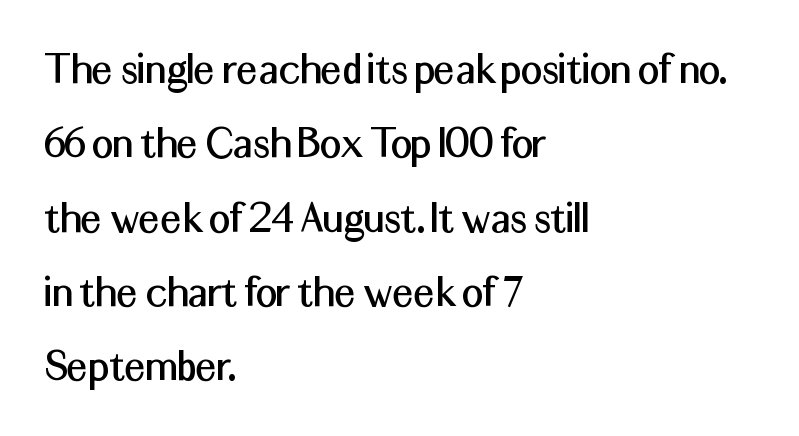
It's the straight-up-and-down kind of type. Default kerning and tracking; the words read as compact shapes. The rendering anchors every line to the left-hand side. This sample has the flowing, uneven cadence of proportional lettering.
